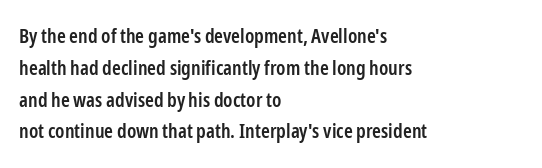
Q: Is the text bold? A: Semi-bold.
Q: Is the text italic (slanted)? A: No, it is upright.
Q: Is the text underlined? A: No.
Q: How is the paragraph aligned? A: Left-aligned.
Q: Is the spacing between letters normal or unusually wide? A: Normal.
Q: Is the spacing between lines tight, normal or loose? A: Normal.
